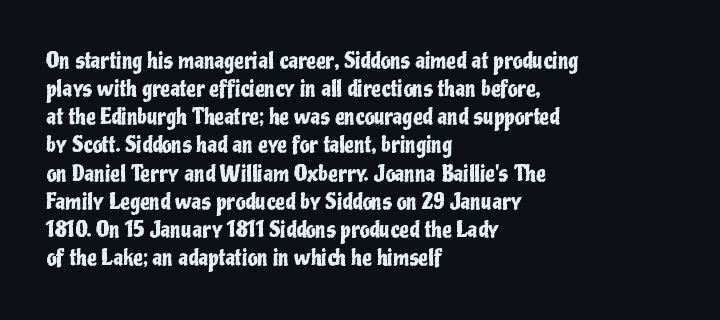
Style check: upright. Decoration check: the copy has no underline. The gaps between neighbouring characters are ordinary and unremarkable. This sample is left-justified, so line endings fall wherever the words run out. The rows are spaced the way most documents space them.
